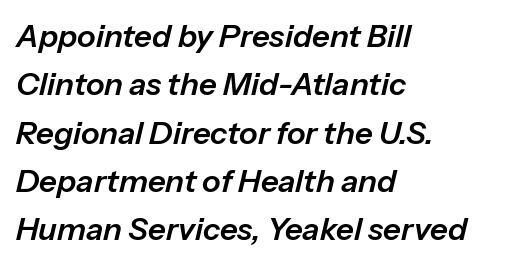
{"italic": "yes", "lean": "right", "slant_degrees": 13, "width": "normal", "stroke_contrast": "low", "x_height": "medium", "monospaced": "no", "underline": "no", "align": "left", "line_spacing": "normal", "line_spacing_ratio": 1.56, "letter_spacing": "normal", "letter_spacing_em": 0.0, "glyph_px": 31}
